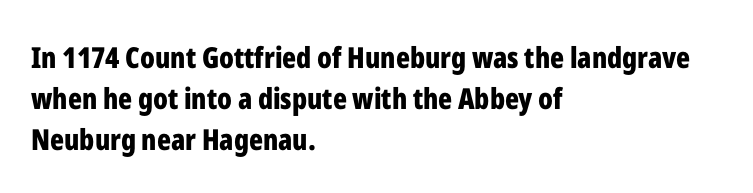
{"serif": "no", "italic": "no", "bold": "yes", "weight": "bold", "width": "condensed", "stroke_contrast": "low", "x_height": "medium", "monospaced": "no", "underline": "no", "align": "left", "line_spacing": "normal", "line_spacing_ratio": 1.42, "letter_spacing": "normal", "letter_spacing_em": 0.0, "glyph_px": 29}
